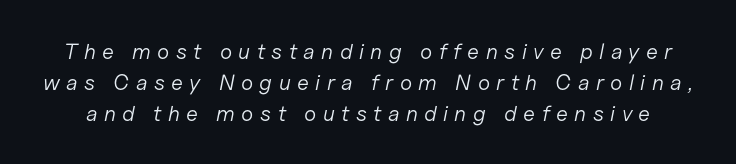
The space directly below the letters is spotless. The leading is moderate, giving the passage an even texture. Inter-character spacing is expanded well beyond the font's built-in metrics. The typography opts for an oblique posture over an upright one. Stroke thickness stays within the range of a standard reading face or lighter.
